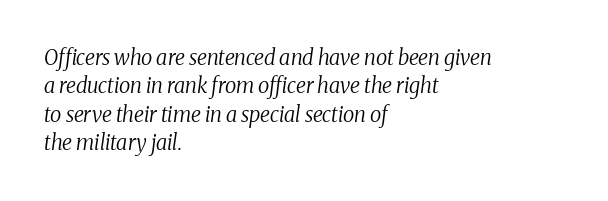
Q: Is the text bold? A: No.
Q: Is the text italic (slanted)? A: Yes, it leans right by about 8 degrees.
Q: Is the text underlined? A: No.
Q: How is the paragraph aligned? A: Left-aligned.
Q: Is the spacing between letters normal or unusually wide? A: Normal.
Q: Is the spacing between lines tight, normal or loose? A: Normal.
